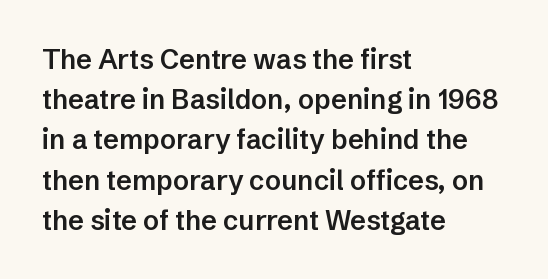
The image shows 27 px text type, upright; set left-aligned, normal line spacing (1.49x), normal letter spacing, not underlined.
